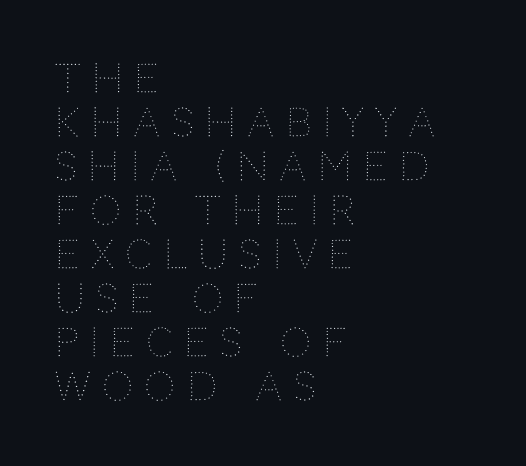
{"italic": "no", "bold": "no", "weight": "thin", "width": "normal", "stroke_contrast": "medium", "x_height": "large", "monospaced": "no", "underline": "no", "align": "left", "line_spacing": "tight", "line_spacing_ratio": 1.13, "letter_spacing": "wide", "letter_spacing_em": 0.29, "glyph_px": 39}
